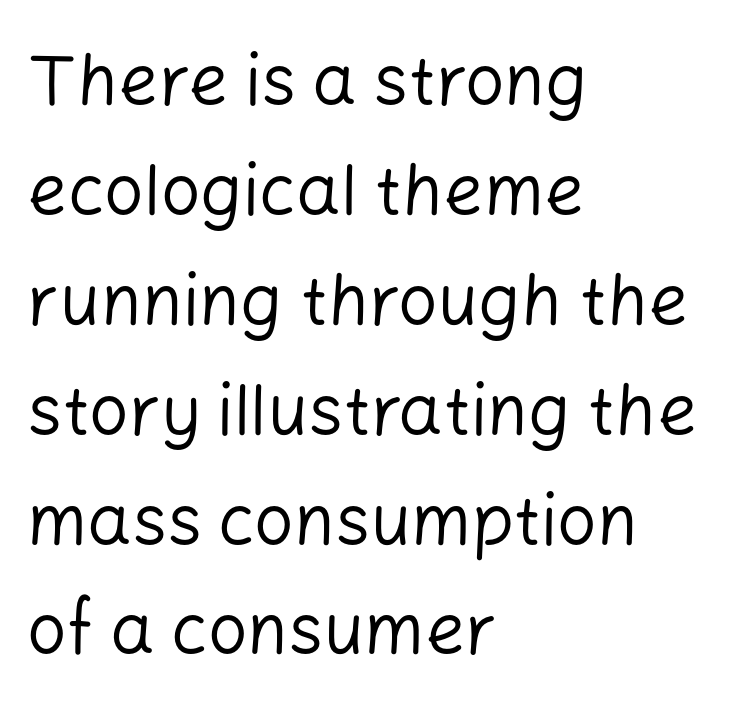
The image shows 70 px regular-weight sans-serif type, upright; set left-aligned, normal line spacing (1.57x), normal letter spacing, not underlined; low stroke contrast and a medium x-height.
